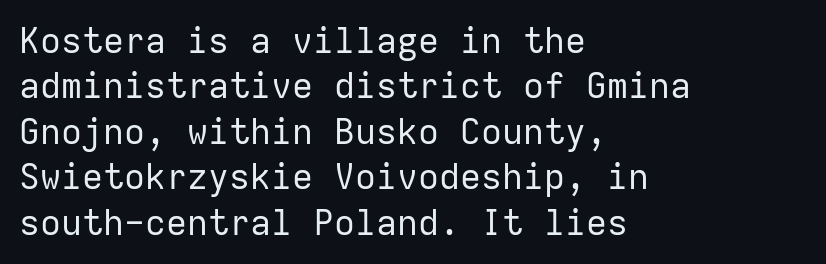
{"serif": "no", "italic": "no", "bold": "no", "weight": "regular", "width": "normal", "stroke_contrast": "low", "x_height": "medium", "monospaced": "yes", "underline": "no", "align": "left", "line_spacing": "normal", "line_spacing_ratio": 1.3, "letter_spacing": "normal", "letter_spacing_em": 0.0, "glyph_px": 35}
